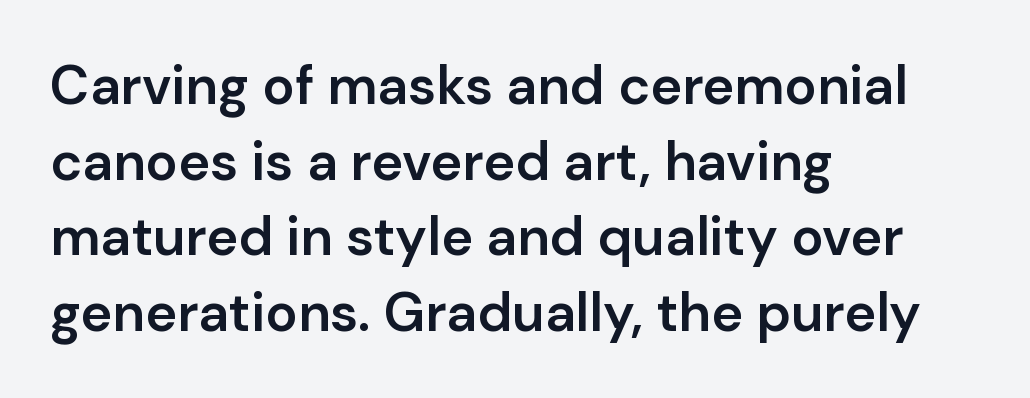
Each glyph is drawn with semibold strokes, heavier than normal yet not fully bold. This rendering features lettering with no underline. The passage shown is typed in a proportional face where columns would drift. The paragraph shown leans on its left margin. A typesetter would label this face a sans.
